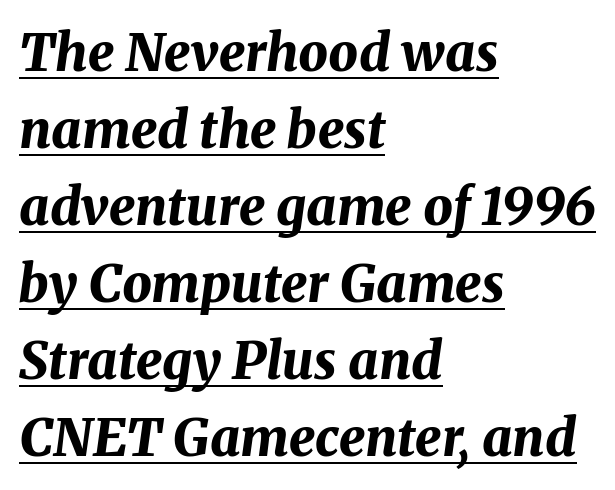
{"italic": "yes", "lean": "right", "slant_degrees": 8, "bold": "yes", "weight": "bold", "width": "normal", "stroke_contrast": "medium", "x_height": "medium", "monospaced": "no", "underline": "yes", "align": "left", "line_spacing": "normal", "line_spacing_ratio": 1.48, "letter_spacing": "normal", "letter_spacing_em": 0.0, "glyph_px": 52}
